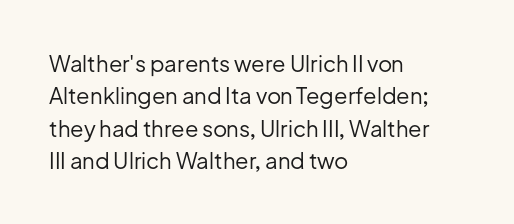
The image shows 22 px text type, upright; set left-aligned, normal line spacing (1.47x), normal letter spacing, not underlined.
